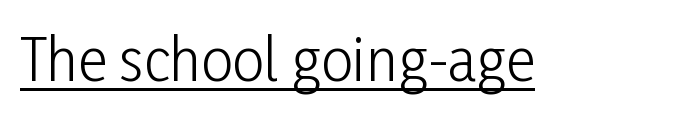
Q: Is the text bold? A: No.
Q: Is the text italic (slanted)? A: No, it is upright.
Q: Is the typeface a serif or a sans-serif typeface? A: Sans-serif.
Q: Is the text underlined? A: Yes.
Q: Is the spacing between letters normal or unusually wide? A: Normal.
Q: Width (condensed, normal, or wide)? A: Condensed.
Q: Stroke contrast? A: Low.
Q: x-height? A: Medium.
Q: Monospaced? A: No.
